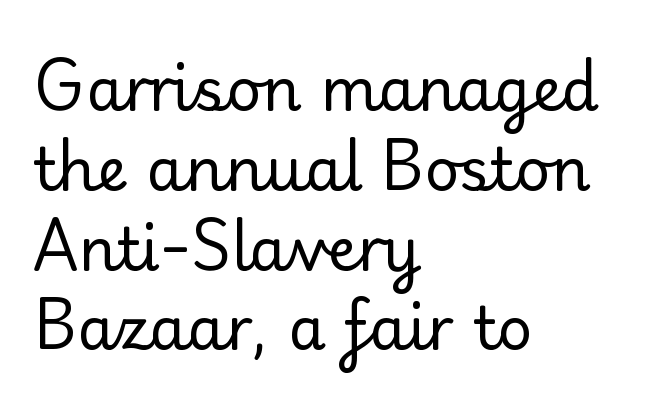
In terms of leading, this rendering sits right in the middle. Short note: letters normally spaced. A typesetter would call this proportional, since set widths differ per character. The area under the type is left untouched. This is the regular roman posture of the typeface. Letters have the restrained weight of plain body copy at most.
